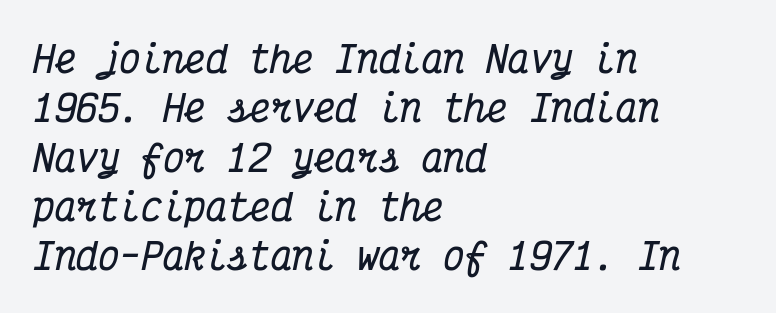
{"serif": "yes", "italic": "yes", "lean": "right", "slant_degrees": 12, "bold": "yes", "weight": "bold", "width": "condensed", "stroke_contrast": "medium", "x_height": "medium", "monospaced": "yes", "underline": "no", "align": "left", "line_spacing": "normal", "line_spacing_ratio": 1.37, "letter_spacing": "normal", "letter_spacing_em": 0.0, "glyph_px": 36}
